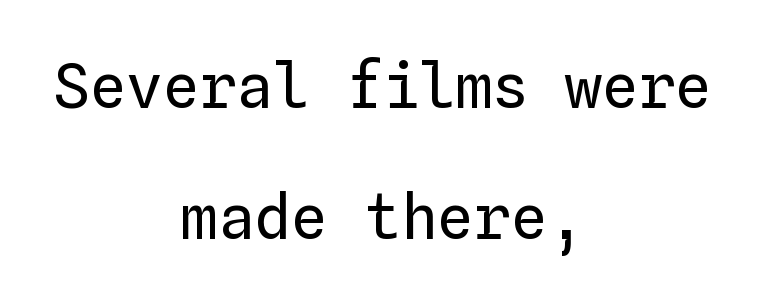
Reading down the block, each line starts at a different indent, mirrored at its end. The passage shown stacks its lines with a broad gap. Ascenders rise straight up at ninety degrees. Note the uniform advance width — an 'i' takes as much space as an 'm'. Is the letter spacing exaggerated? No — it looks like the ordinary default. Descender tails drop into unmarked territory.
